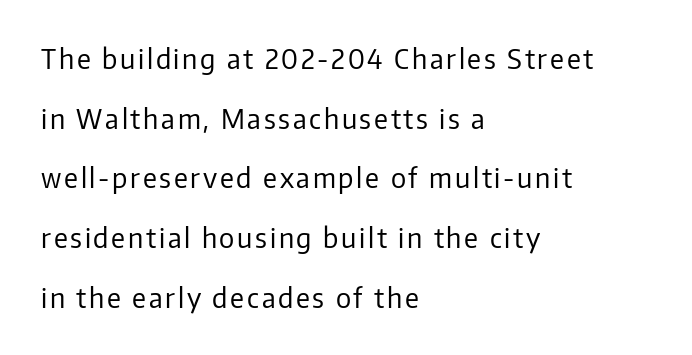
The paragraph shown leans on its left margin. Is this a heavy cut? Hardly; it is regular or lighter. Compared with typical paragraphs, the rows here are farther apart. A bare baseline throughout the passage. These lines were composed using upright roman letters.
